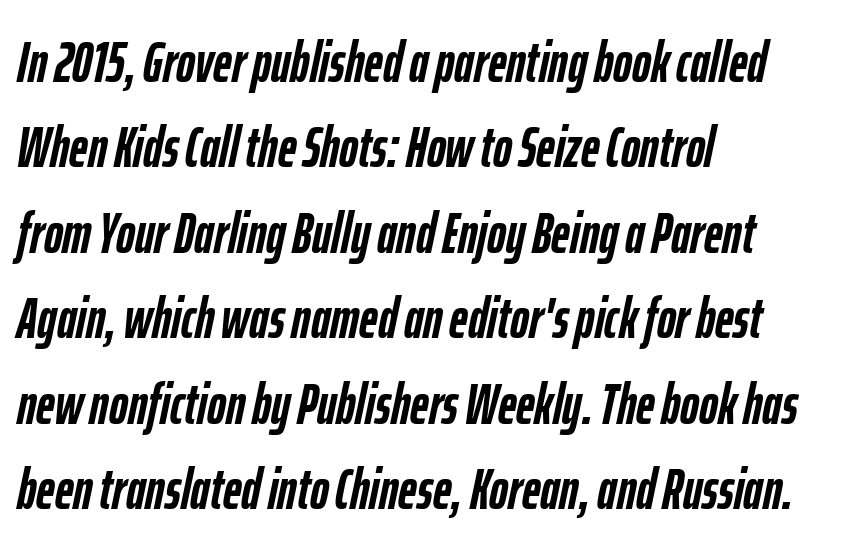
{"italic": "yes", "lean": "right", "slant_degrees": 12, "bold": "yes", "weight": "semibold", "width": "condensed", "stroke_contrast": "low", "x_height": "medium", "monospaced": "no", "underline": "no", "align": "left", "line_spacing": "normal", "line_spacing_ratio": 1.5, "letter_spacing": "normal", "letter_spacing_em": 0.0, "glyph_px": 57}
